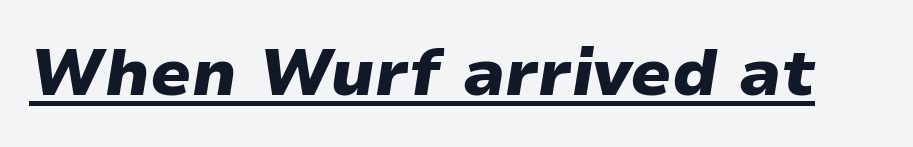
A continuous stroke trails under the words, as in a hyperlink. Observe the ordinary spacing: letters are neighbours, not strangers. The typesetting leans heavy: a genuine bold. When letters slant like this, we call the style italic.
